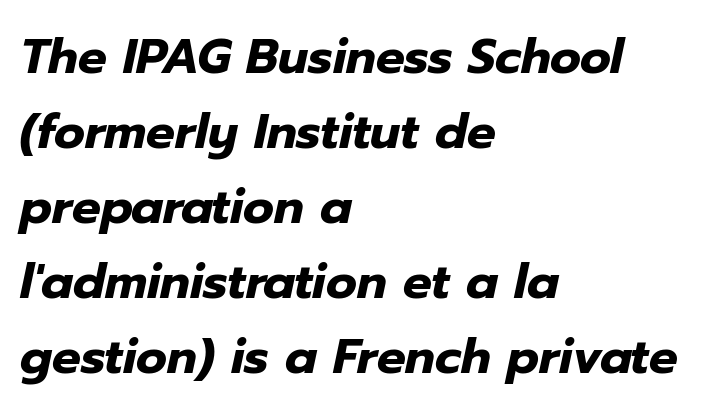
The image shows 48 px heavy type, italic (leaning right); set left-aligned, normal line spacing (1.56x), normal letter spacing, not underlined; low stroke contrast and a medium x-height.
